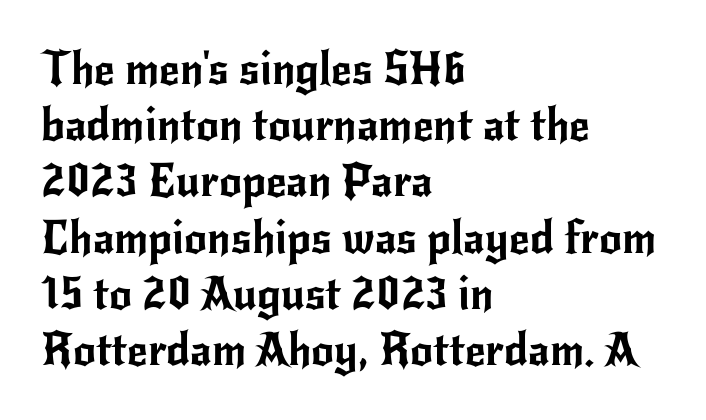
{"serif": "no", "italic": "no", "width": "normal", "stroke_contrast": "low", "x_height": "small", "monospaced": "no", "underline": "no", "align": "left", "line_spacing": "normal", "line_spacing_ratio": 1.25, "letter_spacing": "normal", "letter_spacing_em": 0.0, "glyph_px": 45}
